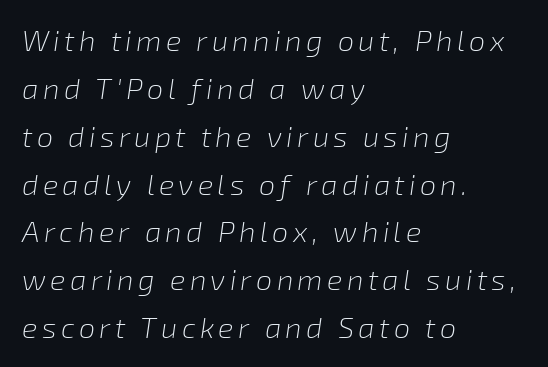
Caption: multi-line text, flush left, ragged right. Tall strokes in this sample are angled rather than plumb. The space beneath each line is pristine and unruled. Normally led — the rows are evenly, conventionally spaced. No heavy texture on the line: the type isn't bold. Is this a fixed-width face? No — the glyphs have proportional, varying widths.
